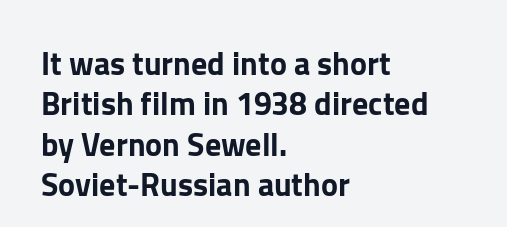
Q: Is the text italic (slanted)? A: No, it is upright.
Q: Is the typeface a serif or a sans-serif typeface? A: Sans-serif.
Q: Is the text underlined? A: No.
Q: How is the paragraph aligned? A: Left-aligned.
Q: Is the spacing between letters normal or unusually wide? A: Normal.
Q: Is the spacing between lines tight, normal or loose? A: Normal.
Q: Width (condensed, normal, or wide)? A: Normal.
Q: Stroke contrast? A: Low.
Q: x-height? A: Medium.
Q: Monospaced? A: No.
